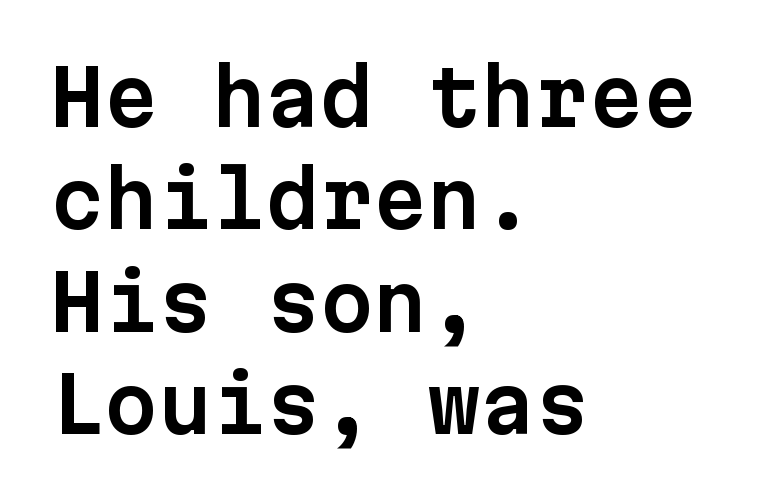
The image shows 77 px sans-serif type, upright, monospaced; set left-aligned, normal line spacing (1.33x), normal letter spacing, not underlined; low stroke contrast and a medium x-height.
